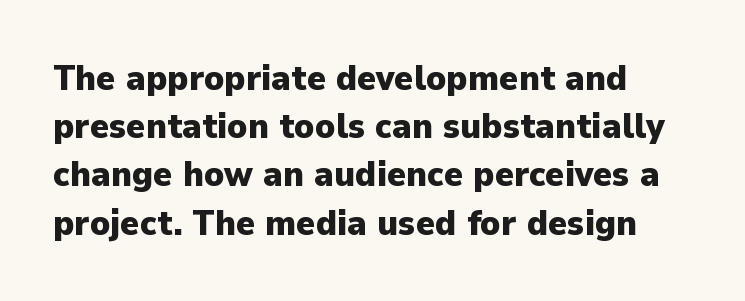
{"serif": "no", "italic": "no", "bold": "yes", "weight": "heavy", "width": "normal", "stroke_contrast": "low", "x_height": "medium", "monospaced": "no", "underline": "no", "align": "left", "line_spacing": "normal", "line_spacing_ratio": 1.34, "letter_spacing": "normal", "letter_spacing_em": 0.0, "glyph_px": 36}
